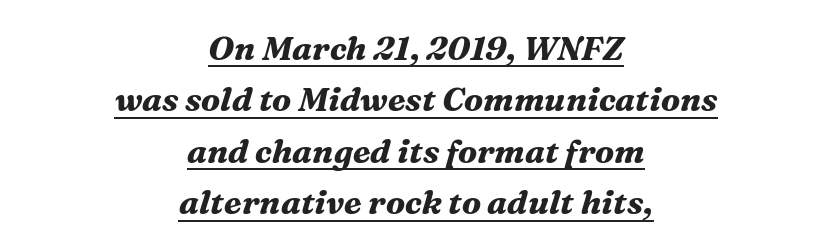
The image shows 33 px bold serif type, italic (leaning right); set centered, normal line spacing (1.56x), normal letter spacing, underlined; medium stroke contrast and a medium x-height.
